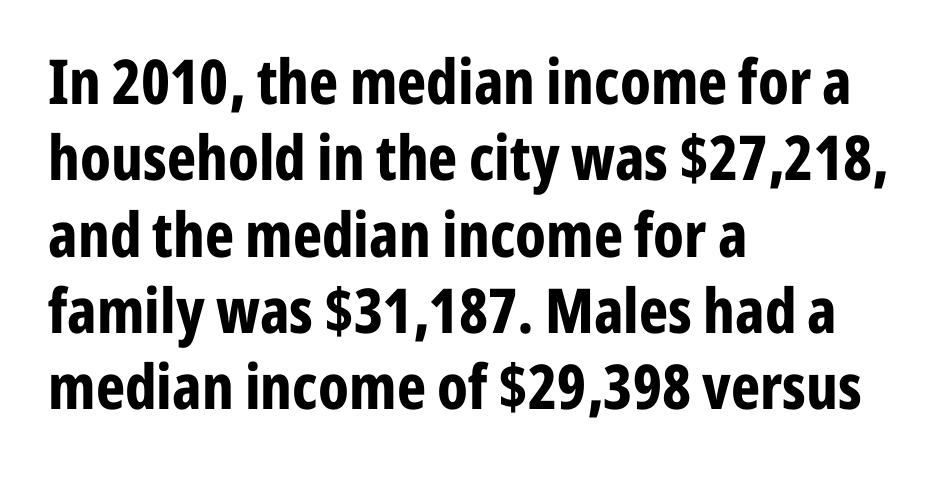
{"serif": "no", "italic": "no", "bold": "yes", "weight": "bold", "width": "condensed", "stroke_contrast": "low", "x_height": "medium", "monospaced": "no", "underline": "no", "align": "left", "line_spacing_ratio": 1.23, "letter_spacing": "normal", "letter_spacing_em": 0.0, "glyph_px": 62}
